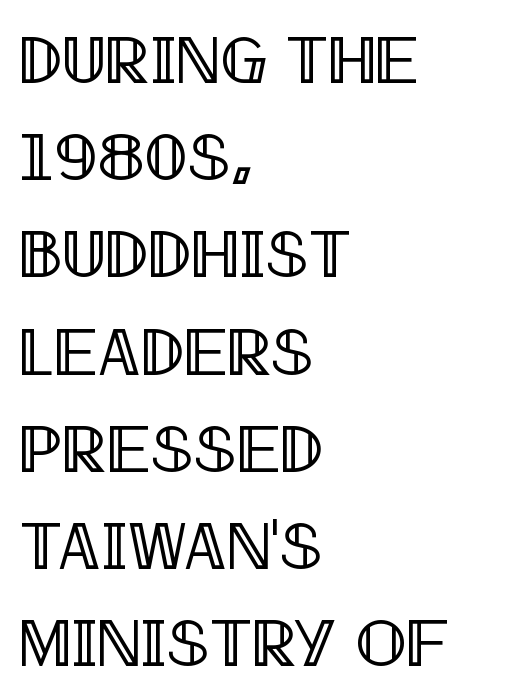
{"italic": "no", "width": "condensed", "x_height": "large", "monospaced": "no", "underline": "no", "align": "left", "line_spacing": "normal", "line_spacing_ratio": 1.43, "letter_spacing": "normal", "letter_spacing_em": 0.0, "glyph_px": 68}
